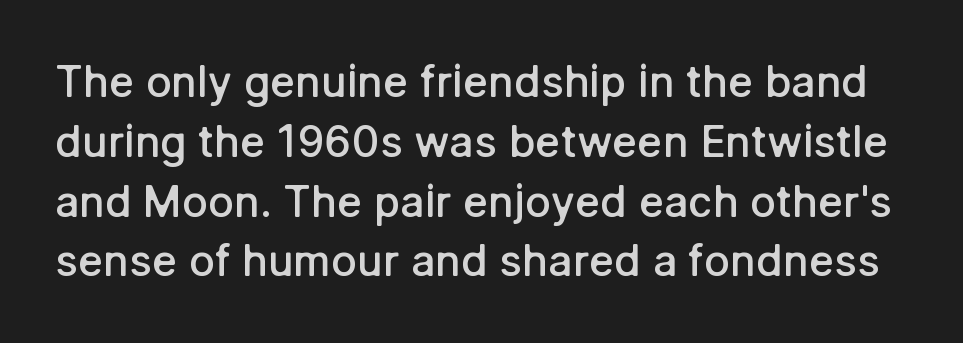
The image shows 43 px semibold sans-serif type, upright; set normal line spacing (1.39x), normal letter spacing, not underlined; low stroke contrast and a medium x-height.
